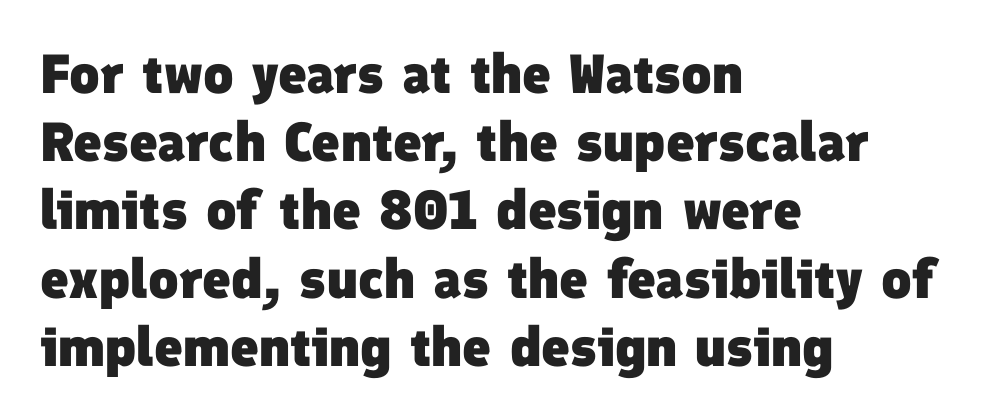
Q: Is the text bold? A: Yes.
Q: Is the typeface a serif or a sans-serif typeface? A: Sans-serif.
Q: Is the text underlined? A: No.
Q: How is the paragraph aligned? A: Left-aligned.
Q: Is the spacing between letters normal or unusually wide? A: Normal.
Q: Width (condensed, normal, or wide)? A: Normal.
Q: Stroke contrast? A: Low.
Q: x-height? A: Medium.
Q: Monospaced? A: No.
